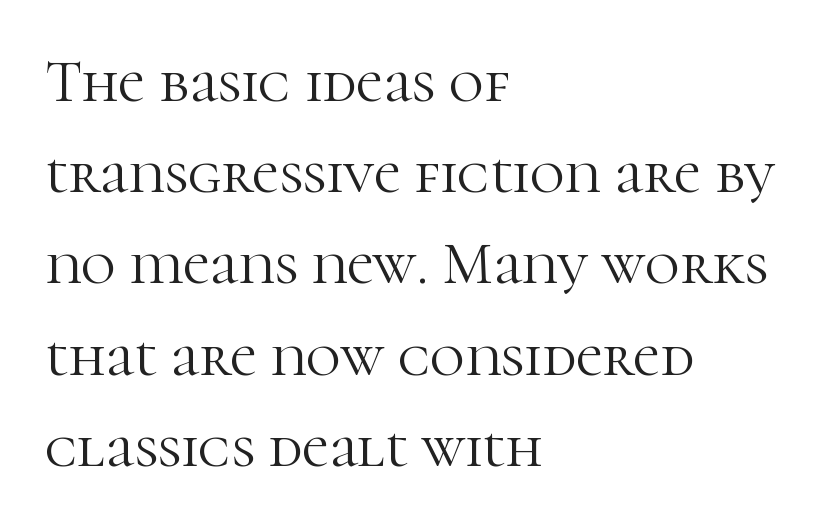
The image shows 60 px light serif type, upright; set left-aligned, normal line spacing (1.52x), normal letter spacing, not underlined; high stroke contrast and a medium x-height.
